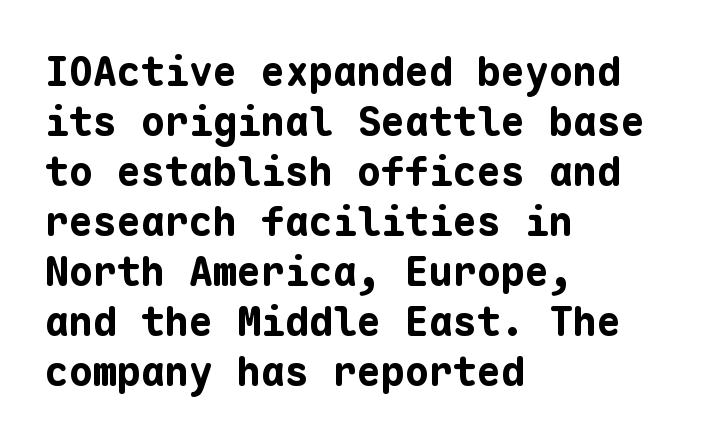
Q: Is the text bold? A: Yes.
Q: Is the text italic (slanted)? A: No, it is upright.
Q: Is the typeface a serif or a sans-serif typeface? A: Sans-serif.
Q: Is the text underlined? A: No.
Q: How is the paragraph aligned? A: Left-aligned.
Q: Is the spacing between letters normal or unusually wide? A: Normal.
Q: Is the spacing between lines tight, normal or loose? A: Normal.
Q: Width (condensed, normal, or wide)? A: Normal.
Q: Stroke contrast? A: Low.
Q: x-height? A: Medium.
Q: Monospaced? A: Yes.
